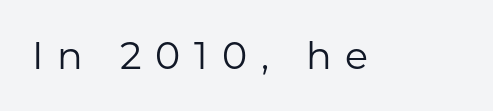
Q: Is the text bold? A: No.
Q: Is the text italic (slanted)? A: No, it is upright.
Q: Is the typeface a serif or a sans-serif typeface? A: Sans-serif.
Q: Is the text underlined? A: No.
Q: Is the spacing between letters normal or unusually wide? A: Unusually wide.
Q: Width (condensed, normal, or wide)? A: Normal.
Q: Stroke contrast? A: Low.
Q: x-height? A: Medium.
Q: Monospaced? A: No.
